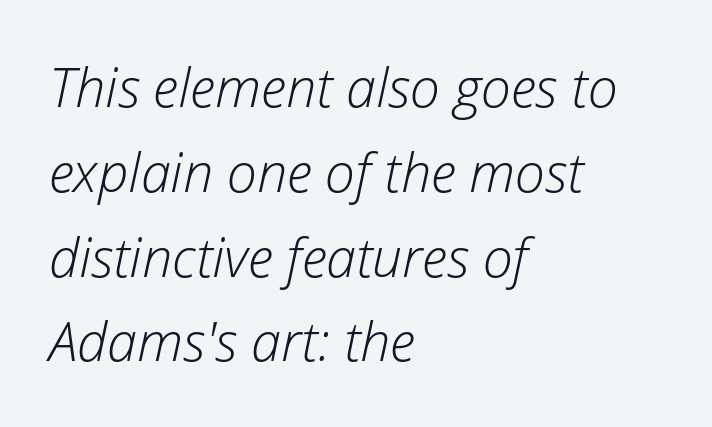
The image shows 54 px light type, italic (leaning right); set left-aligned, normal line spacing (1.57x), normal letter spacing, not underlined; low stroke contrast and a medium x-height.
